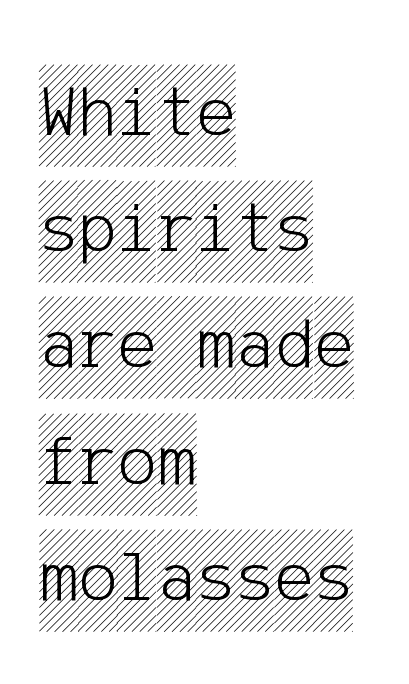
The image shows 74 px condensed type, upright; set left-aligned, normal line spacing (1.57x), normal letter spacing, not underlined; a large x-height.
